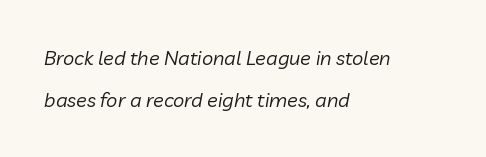
Is the block centered? No — it sits flush against the left margin. The space directly below the letters is spotless. Notice how the stems are inclined rather than vertical — that's the hallmark of italics. Is the type heavy? It reads as light-to-regular instead.
